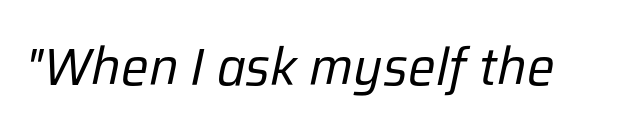
The type is set solid horizontally, with unmodified tracking. Notice how the stems are inclined rather than vertical — that's the hallmark of italics. Weight class: somewhere from thin through regular. Each row of text sits above clean, open space.
